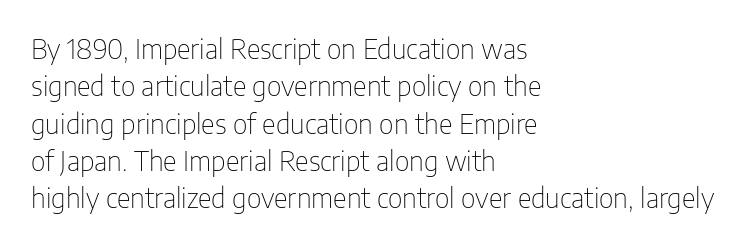
{"italic": "no", "bold": "no", "underline": "no", "align": "left", "line_spacing": "normal", "line_spacing_ratio": 1.38, "letter_spacing": "normal", "letter_spacing_em": 0.0, "glyph_px": 27}
